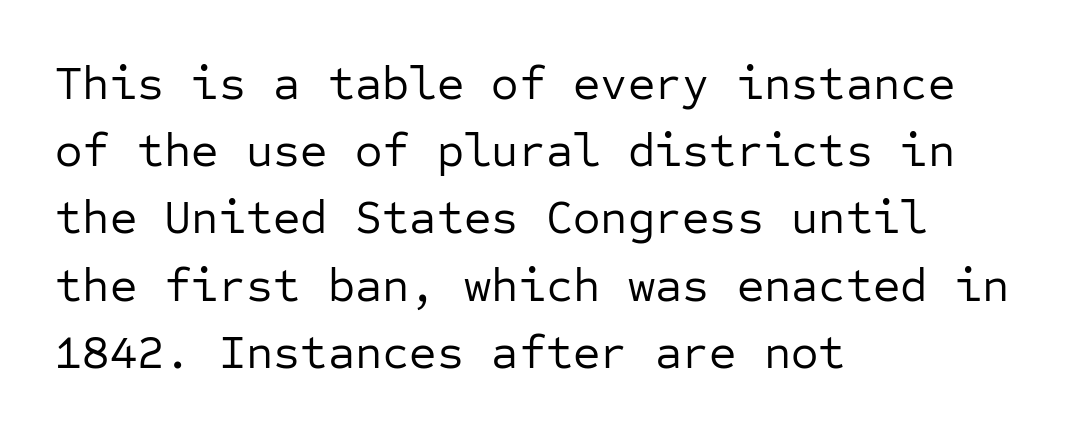
The image shows 47 px regular-weight sans-serif type, upright, monospaced; set left-aligned, normal line spacing (1.43x), normal letter spacing, not underlined; low stroke contrast and a medium x-height.
